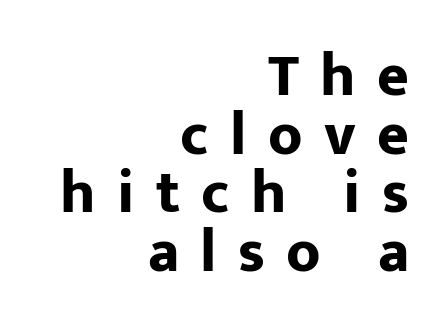
The image shows 61 px bold sans-serif type, upright; set right-aligned, tight line spacing (0.96x), unusually wide letter spacing (+0.35 em), not underlined; low stroke contrast and a medium x-height.
